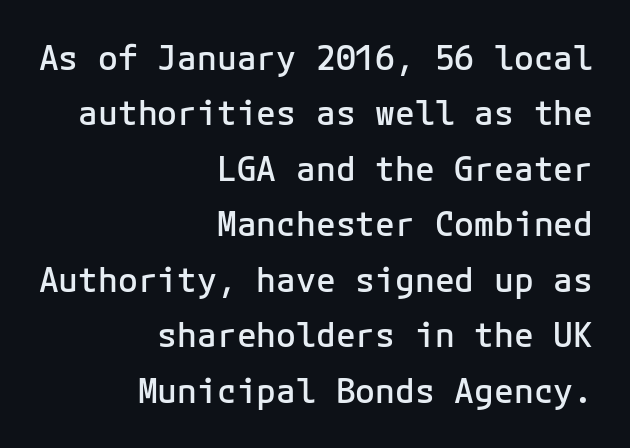
{"serif": "no", "italic": "no", "bold": "semi", "weight": "semibold", "width": "normal", "stroke_contrast": "low", "x_height": "medium", "monospaced": "yes", "underline": "no", "align": "right", "line_spacing": "normal", "line_spacing_ratio": 1.68, "letter_spacing": "normal", "letter_spacing_em": 0.0, "glyph_px": 33}
